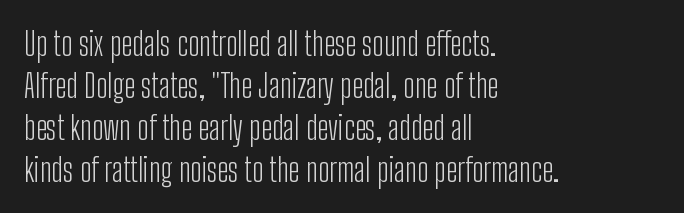
The axis of the letterforms is exactly vertical. This sample uses plain, unmodified letter spacing. One-word summary of the alignment: left. The face used here is proportionally spaced, like ordinary book or web type. Whoever set this chose a conventional vertical rhythm.
